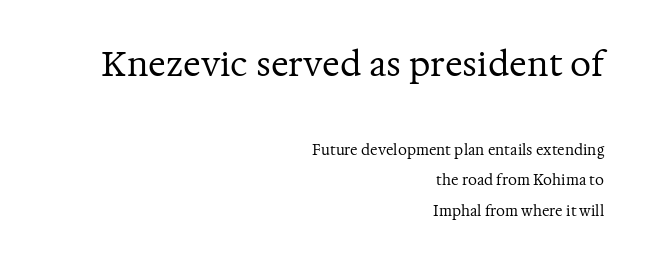
The image shows 33 px regular-weight serif type, upright; set right-aligned, loose line spacing (2.17x), normal letter spacing, not underlined; the first (top) block is 2.36x larger; medium stroke contrast and a medium x-height.
